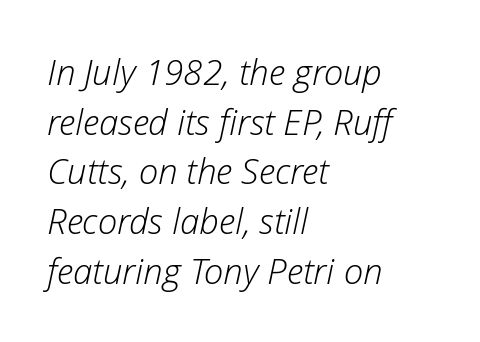
Spacing verdict: proportional, widths tailored to each character. An italicized treatment has been applied to the whole sample. If you drew a ruler down the left edge, every line would touch it. Vertical spacing — default. Glyph-to-glyph distance matches everyday printed text.
